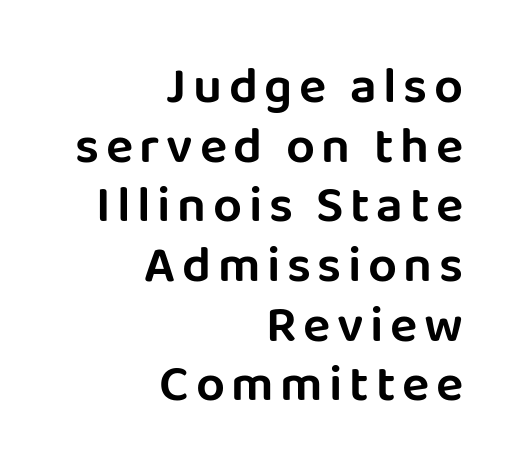
The image shows 51 px sans-serif type, upright; set right-aligned, line spacing 1.17x, not underlined; low stroke contrast and a large x-height.
